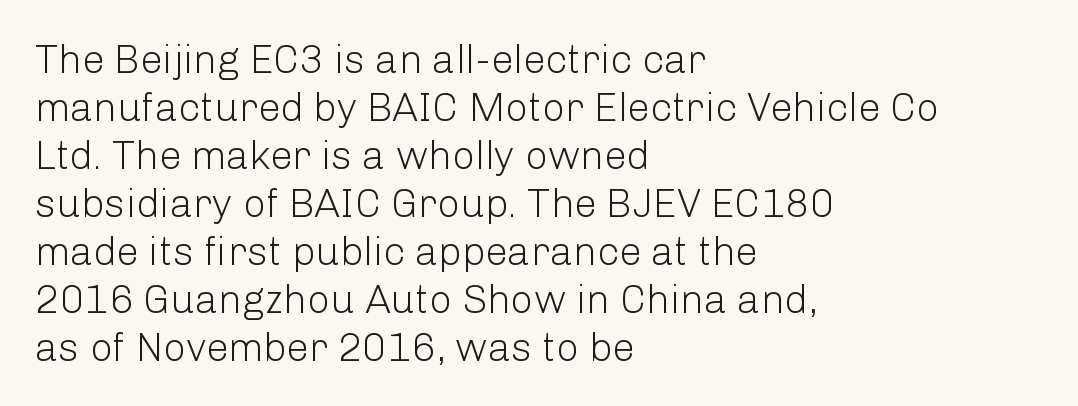
The image shows 40 px light sans-serif type, upright; set left-aligned, line spacing 1.2x, normal letter spacing, not underlined; low stroke contrast and a medium x-height.
